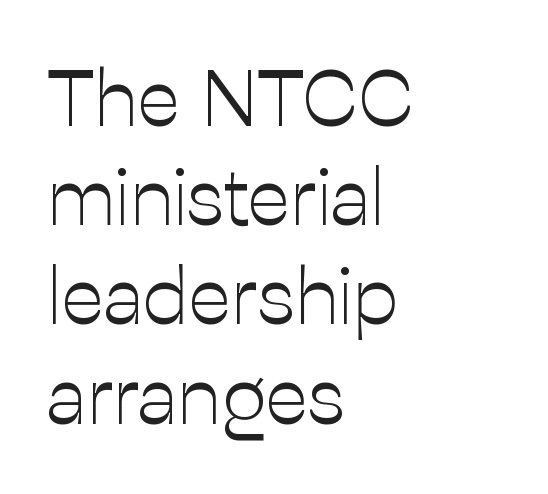
The glyphs in this specimen are sans serif. You could not count columns in this text — the font is proportionally spaced. Tracking here is standard; glyphs follow each other at the usual distance. When letters stand straight like this, we call the style roman or upright. Words float on clear page, feet unadorned.
